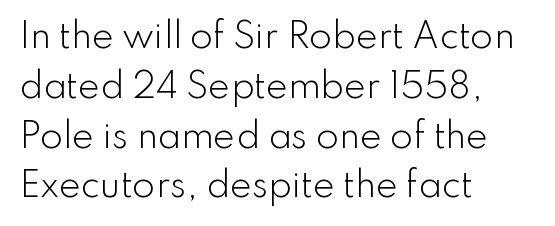
{"serif": "no", "italic": "no", "bold": "no", "weight": "light", "width": "normal", "stroke_contrast": "low", "x_height": "small", "monospaced": "no", "underline": "no", "align": "left", "line_spacing": "normal", "line_spacing_ratio": 1.51, "letter_spacing": "normal", "letter_spacing_em": 0.0, "glyph_px": 33}
